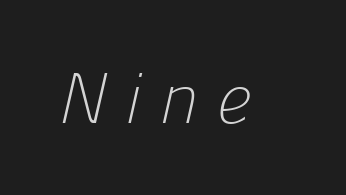
The foot of each line stays bare and open. The letters are spread apart with noticeably loose tracking. Weight: not bold — regular or lighter. Type style note: lacks serifs. Varying glyph widths throughout — classic text-font behaviour.
